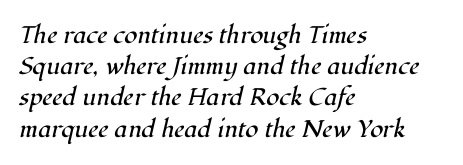
The area under the type is left untouched. These lines sit exactly where default settings would place them. The letters are slanted; this is an italic face. Stem width sits at or under what a default text font uses. This sample uses plain, unmodified letter spacing. This rendering uses left alignment, leaving the right contour irregular.
